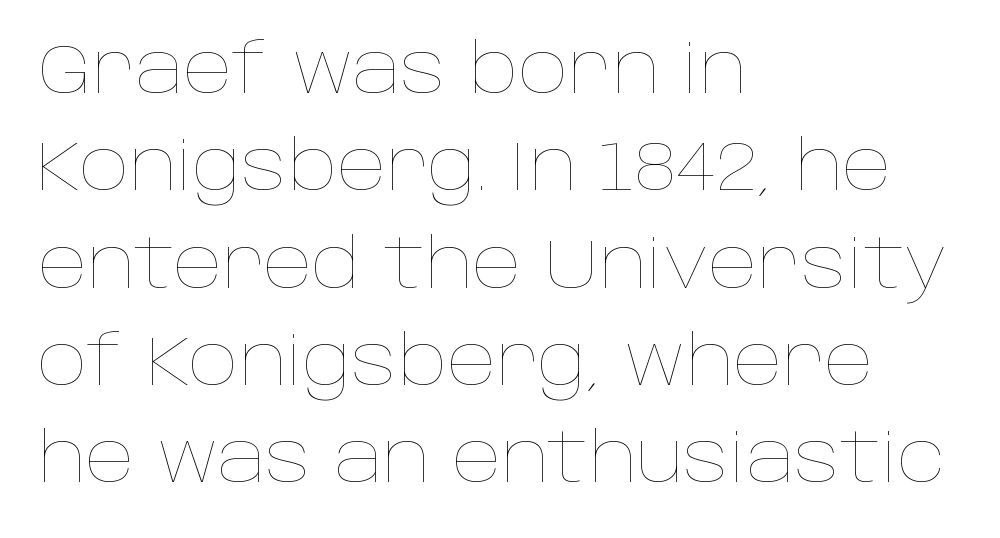
The image shows 69 px thin type, upright; set left-aligned, normal line spacing (1.41x), normal letter spacing, not underlined; low stroke contrast and a large x-height.
